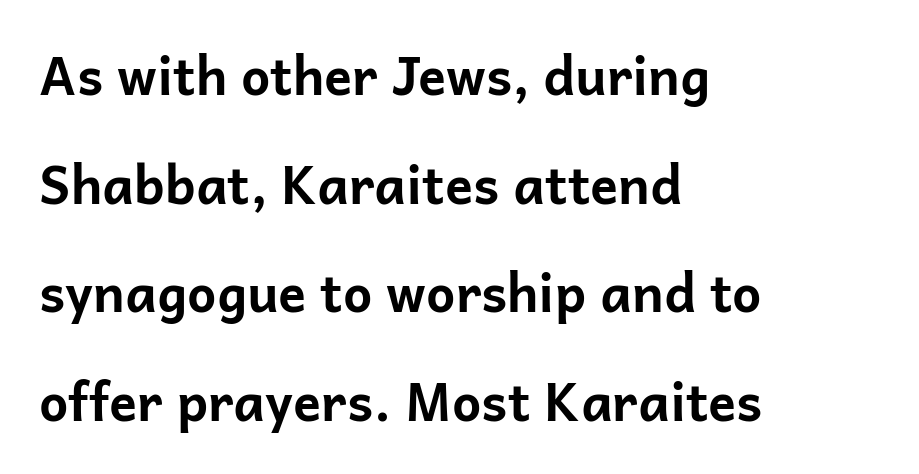
Q: Is the text bold? A: Yes.
Q: Is the text italic (slanted)? A: No, it is upright.
Q: Is the typeface a serif or a sans-serif typeface? A: Sans-serif.
Q: Is the text underlined? A: No.
Q: How is the paragraph aligned? A: Left-aligned.
Q: Is the spacing between letters normal or unusually wide? A: Normal.
Q: Is the spacing between lines tight, normal or loose? A: Loose.
Q: Width (condensed, normal, or wide)? A: Normal.
Q: Stroke contrast? A: Low.
Q: x-height? A: Medium.
Q: Monospaced? A: No.
